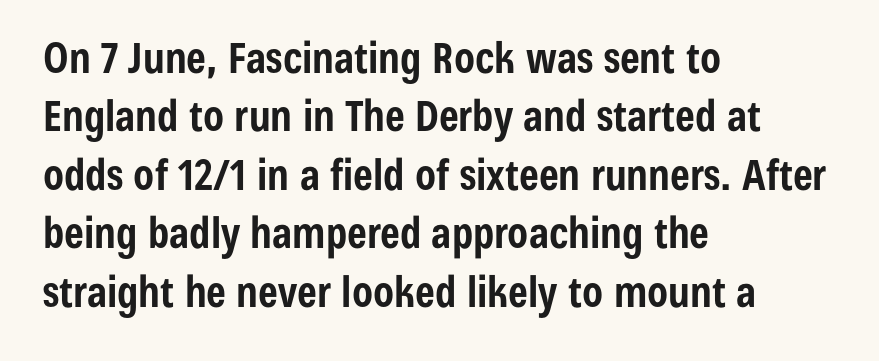
Glance below the letters and you will spot only blank space. Character widths vary here, with narrow letters taking less room than wide ones. In CSS terms this would be text-align: left. Line spacing here is normal. The font is running at its bold setting.
